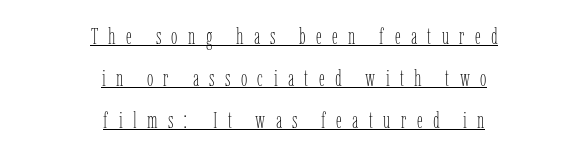
The image shows 23 px text type, upright; set centered, line spacing 1.82x, unusually wide letter spacing (+0.45 em), underlined.
